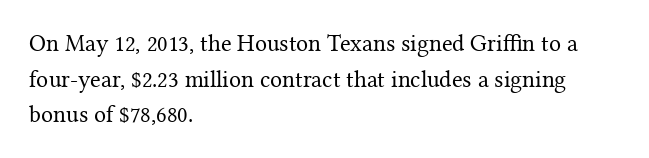
The image shows 24 px text type, upright; set left-aligned, normal line spacing (1.48x), normal letter spacing, not underlined.
